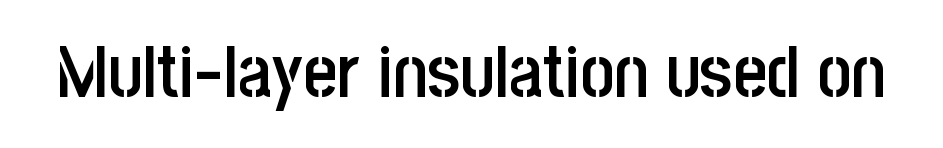
Q: Is the text bold? A: Semi-bold.
Q: Is the text italic (slanted)? A: No, it is upright.
Q: Is the typeface a serif or a sans-serif typeface? A: Sans-serif.
Q: Is the text underlined? A: No.
Q: Is the spacing between letters normal or unusually wide? A: Normal.
Q: Width (condensed, normal, or wide)? A: Condensed.
Q: Stroke contrast? A: Low.
Q: x-height? A: Large.
Q: Monospaced? A: No.
